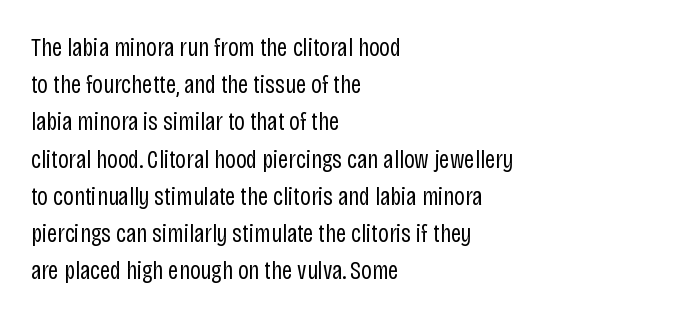
The rendering anchors every line to the left-hand side. A clean baseline with only descenders dipping below it. No chunkiness to these letters — they're not bold. Leading matches the norm, producing a regular column. Ascenders rise straight up at ninety degrees. Nobody touched the tracking dial on this one.
